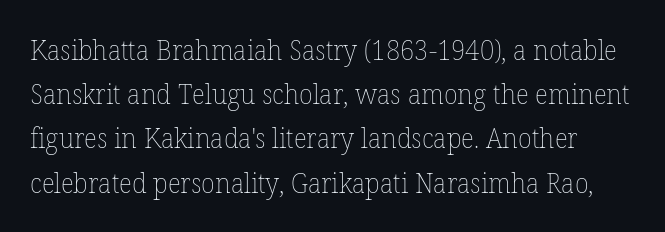
Compared with typical paragraphs, the rows here are spaced about the same. The gap between lines stays unmarked. Do the letters lean? They stand straight. Counters stay open thanks to moderate or lighter strokes. The rendering keeps characters at their native spacing. Proportional: the letters do not fall into vertical columns.
